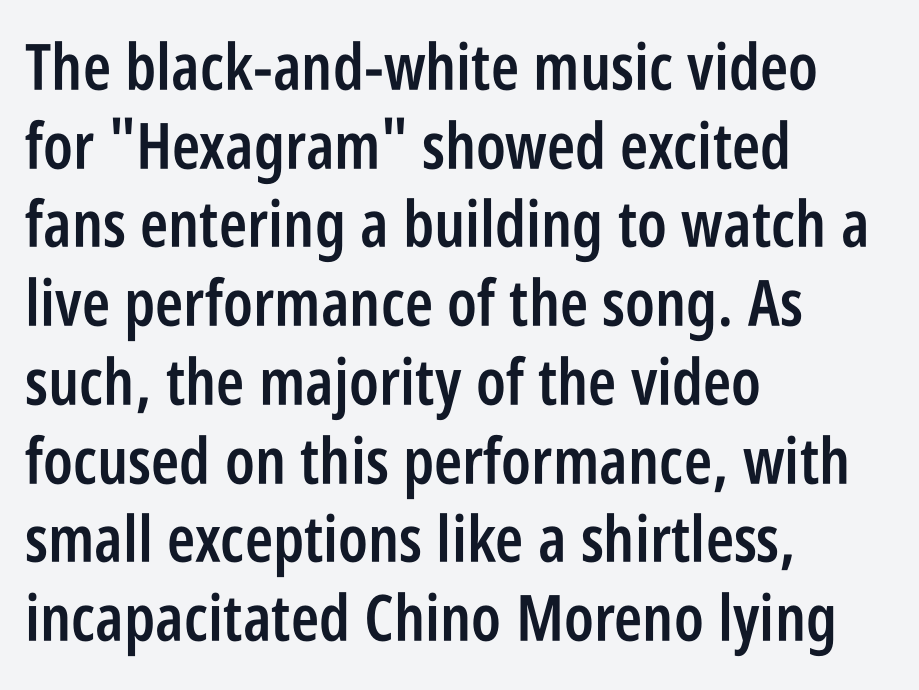
Q: Is the text bold? A: Semi-bold.
Q: Is the text italic (slanted)? A: No, it is upright.
Q: Is the typeface a serif or a sans-serif typeface? A: Sans-serif.
Q: Is the text underlined? A: No.
Q: How is the paragraph aligned? A: Left-aligned.
Q: Is the spacing between letters normal or unusually wide? A: Normal.
Q: Width (condensed, normal, or wide)? A: Condensed.
Q: Stroke contrast? A: Low.
Q: x-height? A: Large.
Q: Monospaced? A: No.
